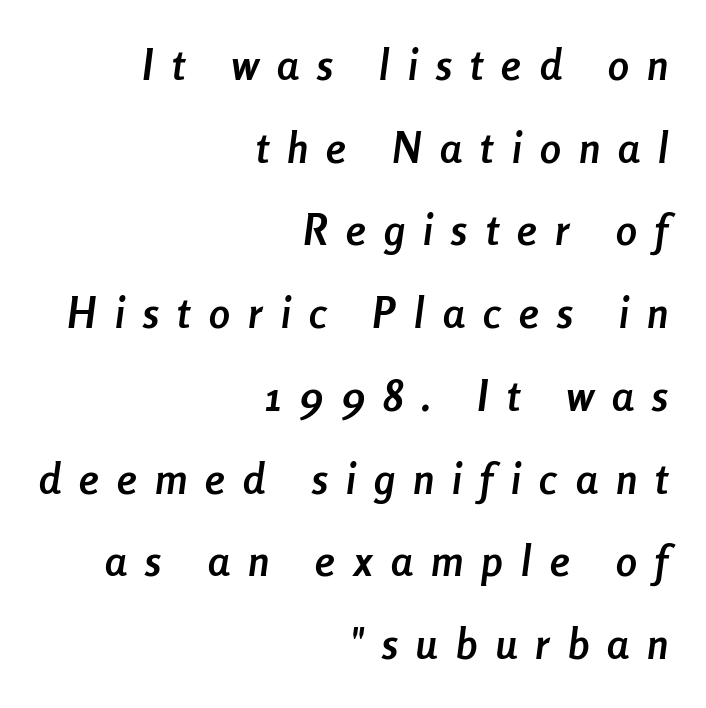
This block would shrink considerably if given ordinary leading; it's expanded now. This sample uses an oblique cut, with every glyph tilted off the vertical. Descender tails drop into unmarked territory. Between one letter and the next there's a generous, obvious gap.
